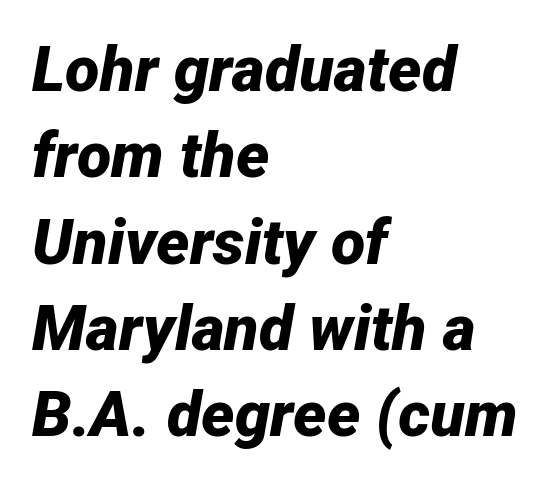
The image shows 63 px bold type, italic (leaning right); set left-aligned, normal line spacing (1.37x), normal letter spacing, not underlined; low stroke contrast and a medium x-height.
